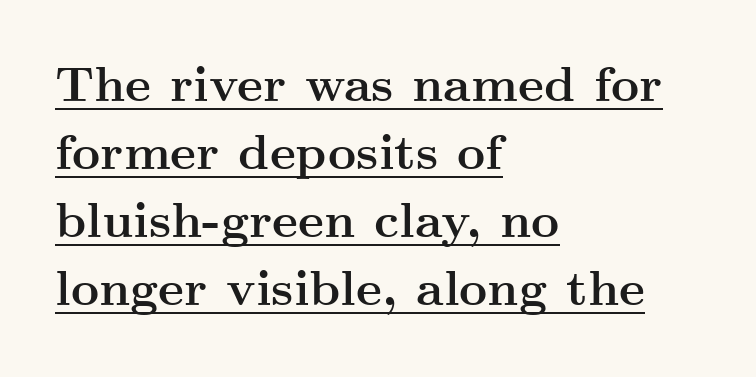
Each letter keeps its own natural width here, so spacing adapts to shape. Quick note: interline space is typical. A full-strength bold gives these letters their thick strokes. Every character sits straight up, as roman type does.
